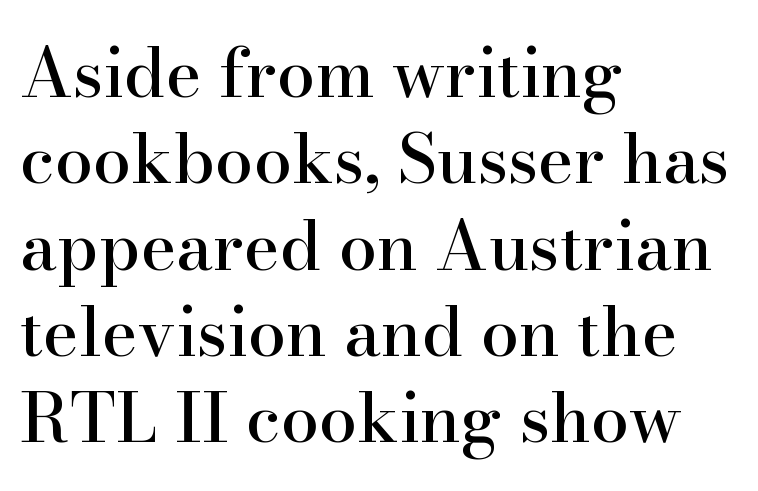
The image shows 68 px serif type, upright; set left-aligned, normal line spacing (1.27x), normal letter spacing, not underlined; high stroke contrast and a small x-height.
